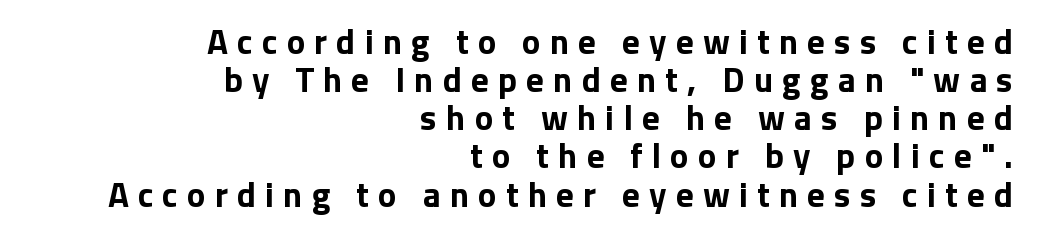
{"serif": "no", "italic": "no", "bold": "yes", "weight": "bold", "width": "normal", "stroke_contrast": "low", "x_height": "medium", "monospaced": "no", "underline": "no", "align": "right", "line_spacing": "tight", "line_spacing_ratio": 1.09, "letter_spacing": "wide", "letter_spacing_em": 0.26, "glyph_px": 35}
